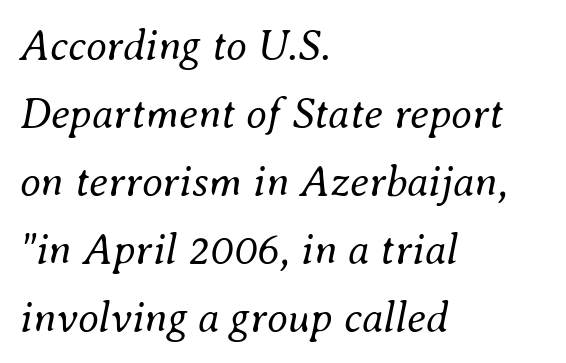
Ink coverage per letter is moderate at most. Each word holds together tightly as a unit, with standard inter-letter gaps. The glyphs are unaccompanied by any horizontal stroke below them. The compositor pushed each line to the left boundary. You could not count columns in this text — the font is proportionally spaced.
